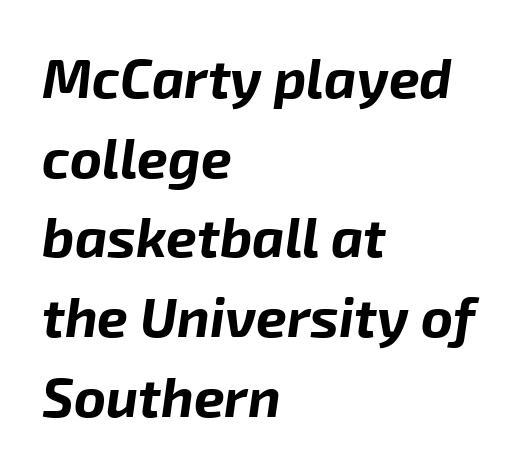
{"italic": "yes", "lean": "right", "slant_degrees": 8, "bold": "yes", "weight": "bold", "width": "normal", "stroke_contrast": "low", "x_height": "medium", "monospaced": "no", "underline": "no", "align": "left", "line_spacing": "normal", "line_spacing_ratio": 1.45, "letter_spacing": "normal", "letter_spacing_em": 0.0, "glyph_px": 55}
